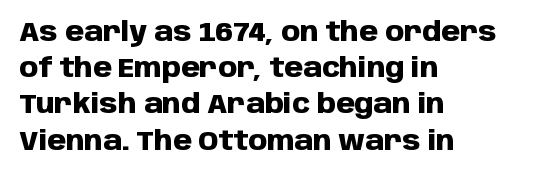
{"italic": "no", "bold": "yes", "underline": "no", "align": "left", "line_spacing": "normal", "line_spacing_ratio": 1.34, "letter_spacing": "normal", "letter_spacing_em": 0.0, "glyph_px": 27}
